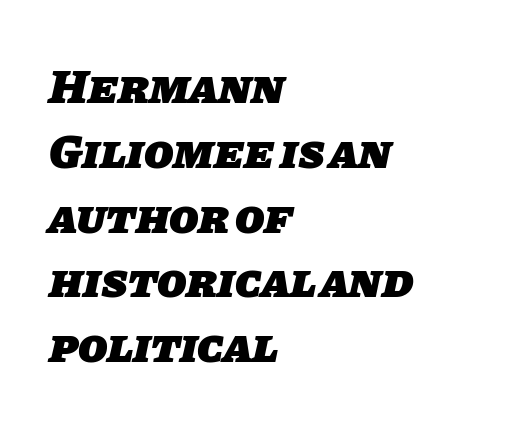
Q: Is the text bold? A: Yes.
Q: Is the typeface a serif or a sans-serif typeface? A: Serif.
Q: Is the text underlined? A: No.
Q: How is the paragraph aligned? A: Left-aligned.
Q: Is the spacing between letters normal or unusually wide? A: Normal.
Q: Is the spacing between lines tight, normal or loose? A: Normal.
Q: Width (condensed, normal, or wide)? A: Normal.
Q: Stroke contrast? A: Low.
Q: x-height? A: Large.
Q: Monospaced? A: No.
